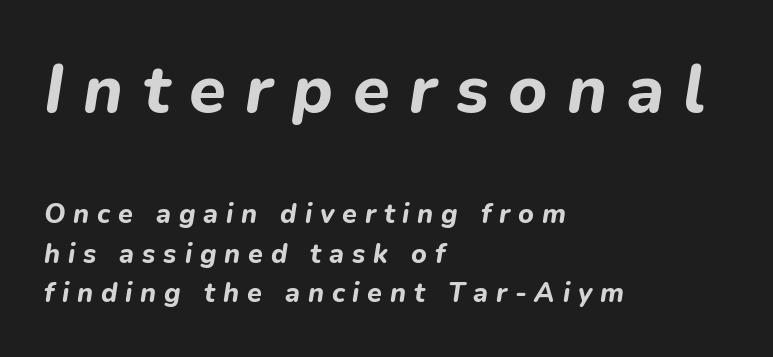
Unmarked baselines from the first word to the last. Italic? Definitely — the glyphs are oblique. Set as a true bold cut, around the 700 mark. Compared with typical body copy, the letter spacing here is much looser. The rendering anchors every line to the left-hand side.
